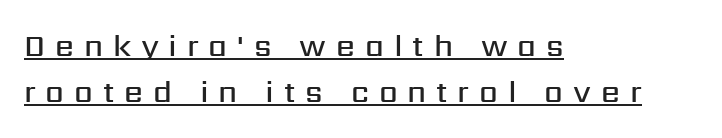
Stroke thickness is moderately raised; the sample reads as semibold. Notice how the stems are strictly vertical — no italics here. Honestly, the underline is the first thing you notice here. The ragged edge is on the right, which tells us the setting is flush left. The designer left line spacing at the default.
